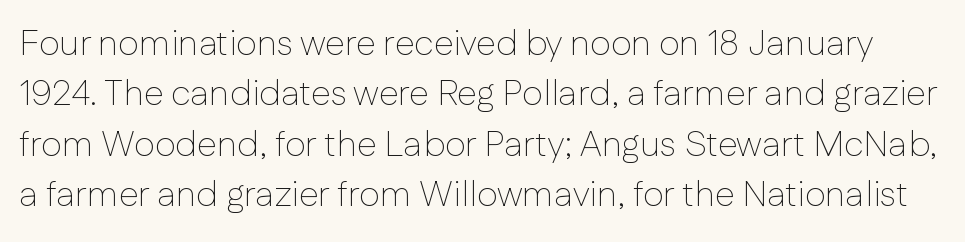
The image shows 36 px thin sans-serif type, upright; set normal line spacing (1.4x), normal letter spacing, not underlined; low stroke contrast and a medium x-height.
